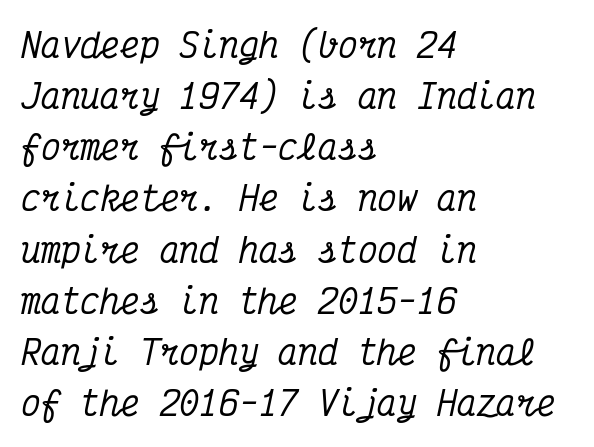
Vertically, the passage feels balanced, rows spaced as you'd expect. Notice how the stems are inclined rather than vertical — that's the hallmark of italics. Horizontal alignment here is leftward, the default for most running prose. Letters rest on an invisible, unmarked baseline. Stroke terminals: seriffed.
